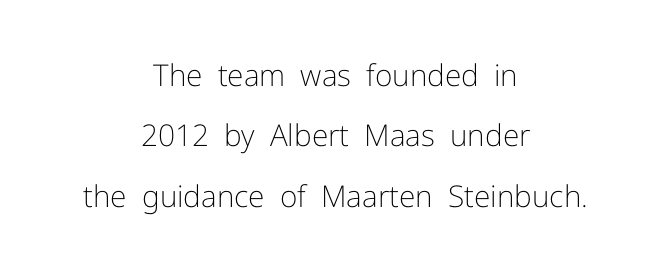
Horizontally, the lines are justified to the midpoint only. This is the regular roman posture of the typeface. You could not count columns in this text — the font is proportionally spaced. Is the stroke heavy? The answer is a plain regular-or-lighter.
